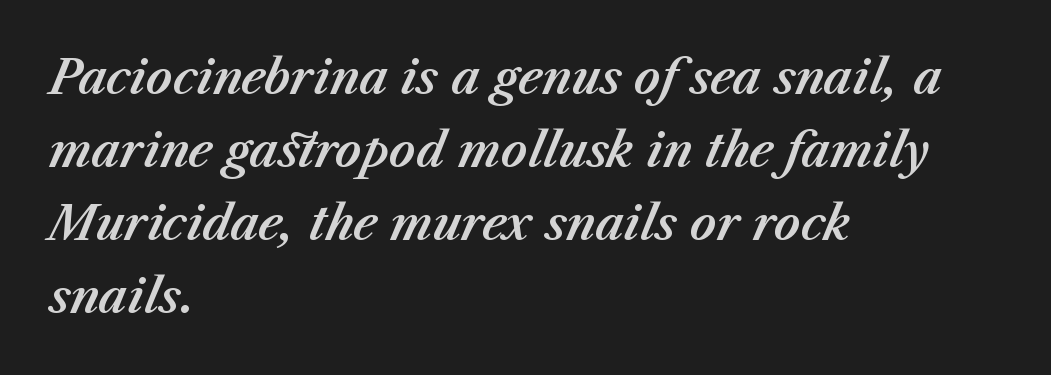
Q: Is the text italic (slanted)? A: Yes, it leans right by about 23 degrees.
Q: Is the text underlined? A: No.
Q: How is the paragraph aligned? A: Left-aligned.
Q: Is the spacing between letters normal or unusually wide? A: Normal.
Q: Is the spacing between lines tight, normal or loose? A: Normal.
Q: Width (condensed, normal, or wide)? A: Normal.
Q: Stroke contrast? A: Medium.
Q: x-height? A: Medium.
Q: Monospaced? A: No.
